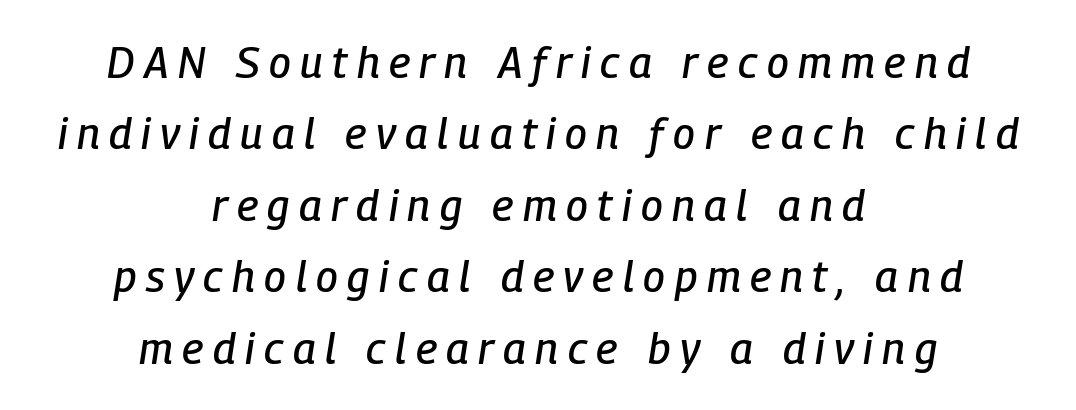
The image shows 43 px condensed type, italic (leaning right); set centered, normal line spacing (1.66x), unusually wide letter spacing (+0.22 em), not underlined; low stroke contrast and a medium x-height.
